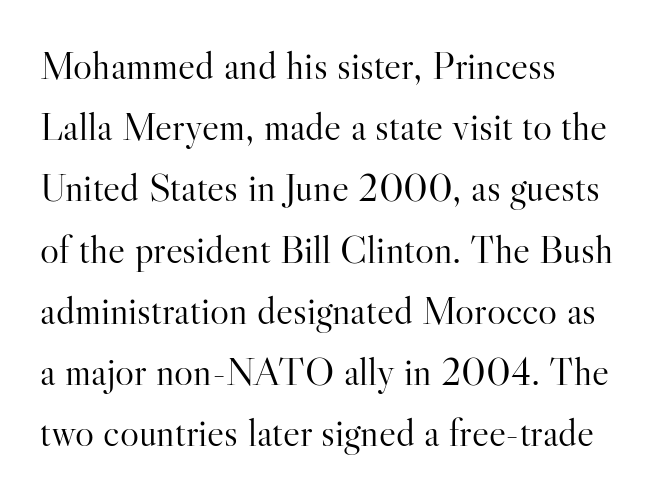
{"serif": "yes", "italic": "no", "bold": "no", "weight": "light", "width": "normal", "stroke_contrast": "high", "x_height": "small", "monospaced": "no", "underline": "no", "align": "left", "line_spacing": "normal", "line_spacing_ratio": 1.53, "letter_spacing": "normal", "letter_spacing_em": 0.0, "glyph_px": 40}
